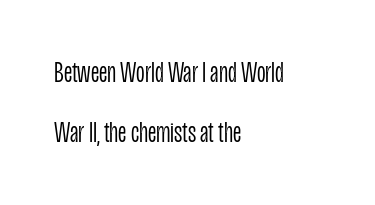
The image shows 30 px light, condensed sans-serif type, upright; set left-aligned, loose line spacing (2.0x), normal letter spacing, not underlined; low stroke contrast and a large x-height.
